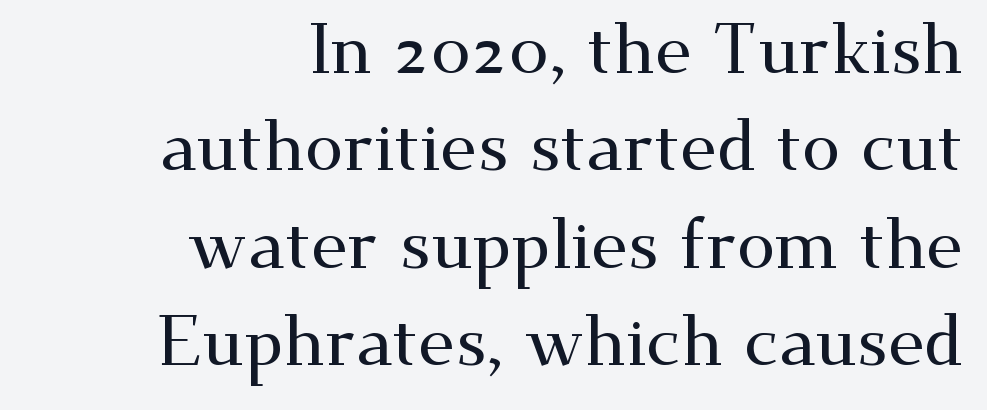
The image shows 69 px wide serif type, upright; set right-aligned, normal line spacing (1.41x), normal letter spacing, not underlined; medium stroke contrast and a small x-height.
